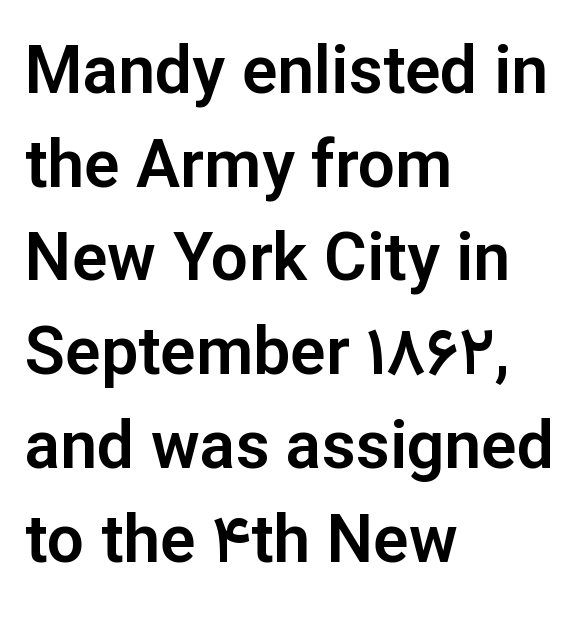
The image shows 66 px sans-serif type, upright; set left-aligned, normal line spacing (1.42x), normal letter spacing, not underlined; low stroke contrast and a medium x-height.
